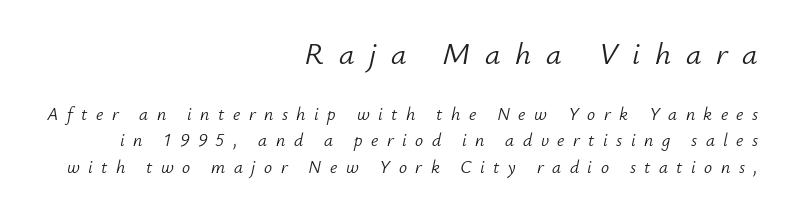
{"italic": "yes", "lean": "right", "slant_degrees": 12, "bold": "no", "weight": "light", "width": "normal", "stroke_contrast": "low", "x_height": "small", "monospaced": "no", "underline": "no", "align": "right", "line_spacing": "normal", "line_spacing_ratio": 1.46, "letter_spacing": "wide", "letter_spacing_em": 0.47, "larger_block": "first", "size_ratio": 1.72, "glyph_px": 31}
